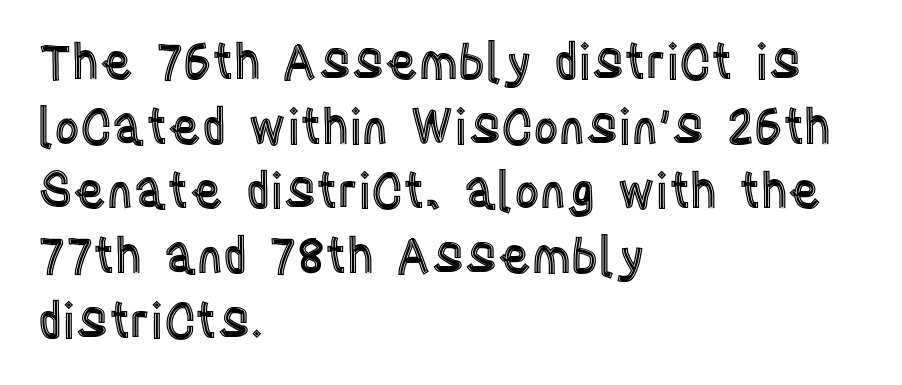
The image shows 49 px condensed type, upright; set left-aligned, normal line spacing (1.32x), normal letter spacing, not underlined; a large x-height.
